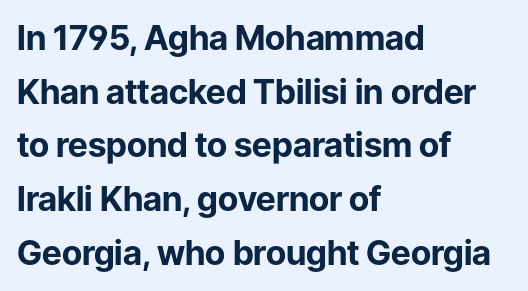
Pretty heavy lettering here — definitely bold. Is this a fixed-width face? No — the glyphs have proportional, varying widths. Does the leading feel generous? No, just average. The ragged edge is on the right, which tells us the setting is flush left. Observe the ordinary spacing: letters are neighbours, not strangers.
